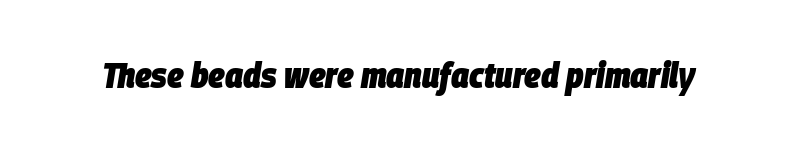
The image shows 36 px heavy, condensed type, italic (leaning right); set normal letter spacing, not underlined; low stroke contrast and a large x-height.
